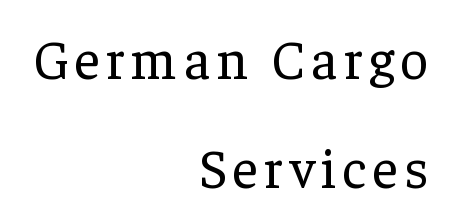
Q: Is the text bold? A: No.
Q: Is the text italic (slanted)? A: No, it is upright.
Q: Is the typeface a serif or a sans-serif typeface? A: Serif.
Q: Is the text underlined? A: No.
Q: How is the paragraph aligned? A: Right-aligned.
Q: Is the spacing between lines tight, normal or loose? A: Loose.
Q: Width (condensed, normal, or wide)? A: Normal.
Q: Stroke contrast? A: Low.
Q: x-height? A: Medium.
Q: Monospaced? A: No.
